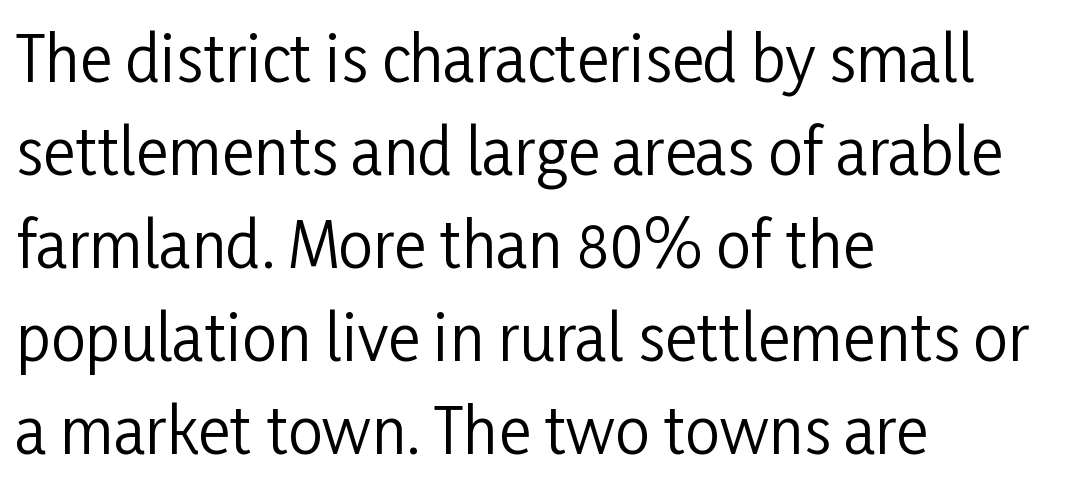
Note the varied advance widths — an 'i' is clearly narrower than an 'm'. Grotesque or geometric, the face here clearly has no serifs. Compared with typical paragraphs, the rows here are spaced about the same. Nobody drew a line under any word here. Think standard paragraph weight, or any step lighter than that.
